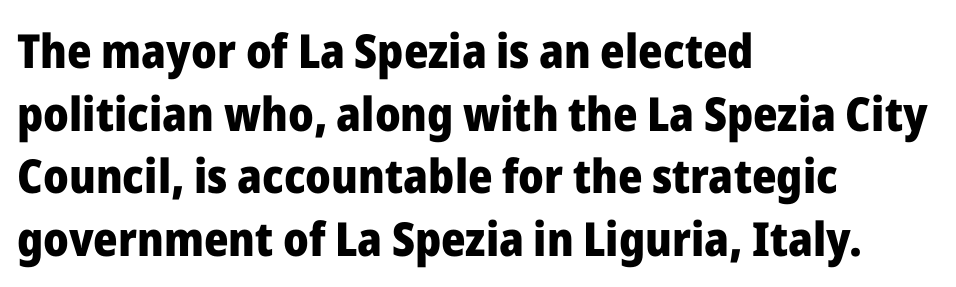
The image shows 47 px heavy sans-serif type, upright; set left-aligned, normal line spacing (1.33x), normal letter spacing, not underlined; low stroke contrast and a medium x-height.
